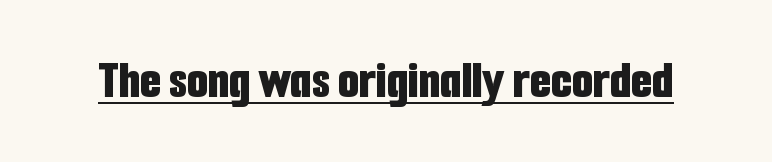
{"serif": "no", "italic": "no", "bold": "yes", "weight": "bold", "width": "condensed", "stroke_contrast": "low", "x_height": "medium", "monospaced": "no", "underline": "yes", "letter_spacing": "normal", "letter_spacing_em": 0.0, "glyph_px": 54}
